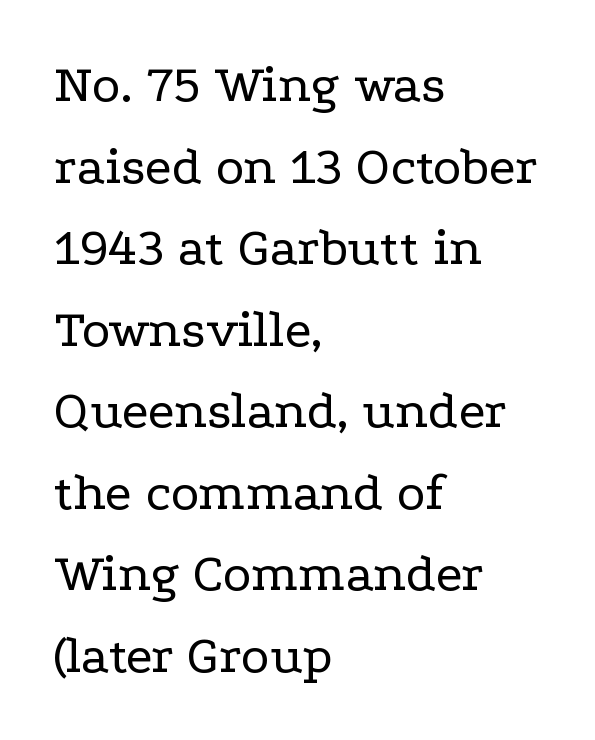
Letter spacing: default. Unlike a clean sans, this face finishes its strokes with serifs. This sample is left-justified, so line endings fall wherever the words run out. The words here are not underlined. No extra ink here — the face is not bold. The passage shown is typed in a proportional face where columns would drift.
